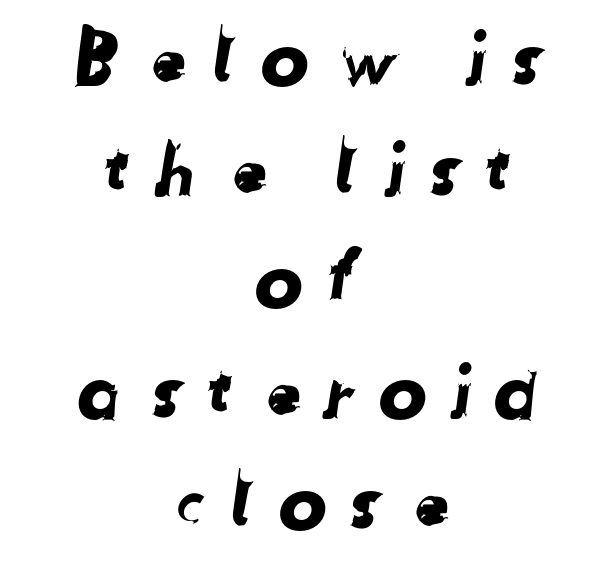
No feet cap the strokes, marking this as sans-serif type. The whitespace from short lines is split evenly between both sides. Spacing verdict: proportional, widths tailored to each character. A typesetter would call this heavily tracked-out type. Letters rest on an invisible, unmarked baseline.
